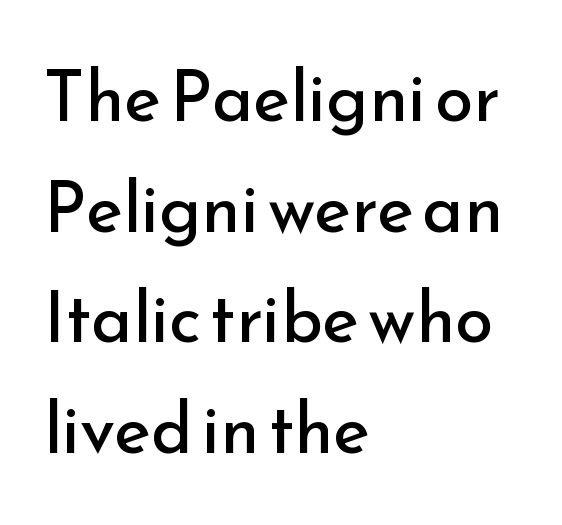
Q: Is the text bold? A: No.
Q: Is the text italic (slanted)? A: No, it is upright.
Q: Is the typeface a serif or a sans-serif typeface? A: Sans-serif.
Q: Is the text underlined? A: No.
Q: How is the paragraph aligned? A: Left-aligned.
Q: Is the spacing between letters normal or unusually wide? A: Normal.
Q: Is the spacing between lines tight, normal or loose? A: Normal.
Q: Width (condensed, normal, or wide)? A: Normal.
Q: Stroke contrast? A: Low.
Q: x-height? A: Small.
Q: Monospaced? A: No.
